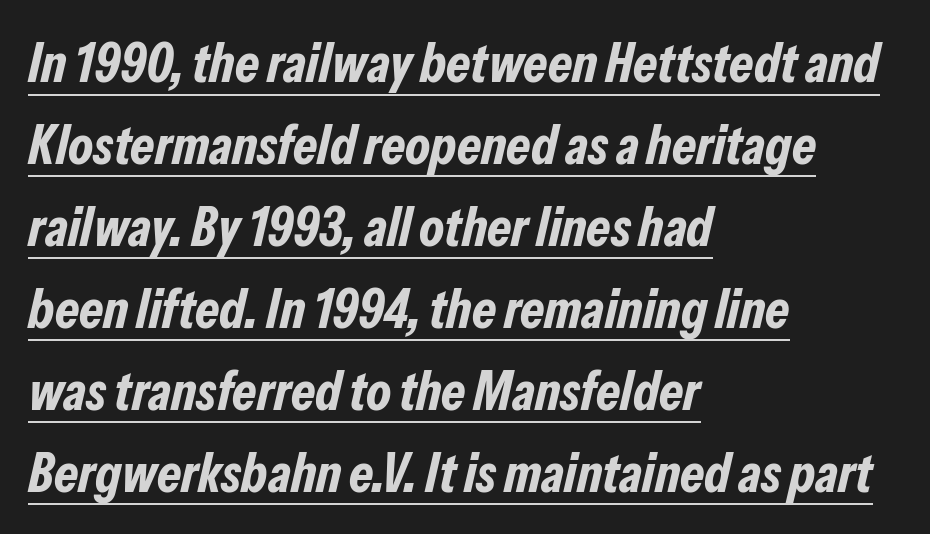
The image shows 55 px bold, condensed type, italic (leaning right); set left-aligned, normal line spacing (1.49x), normal letter spacing, underlined; low stroke contrast and a medium x-height.
